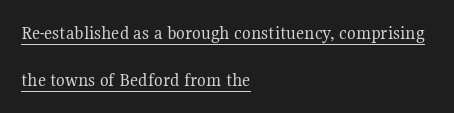
The font's upright variant was chosen for this text. Interline gaps are noticeably wide in this sample. No letter is thick-stroked: the sample isn't bold. These lines stack with their left ends in a neat column.
